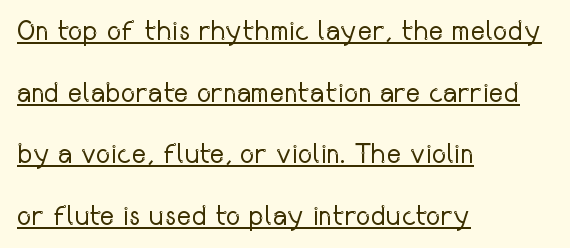
Q: Is the text bold? A: No.
Q: Is the text italic (slanted)? A: No, it is upright.
Q: Is the typeface a serif or a sans-serif typeface? A: Sans-serif.
Q: Is the text underlined? A: Yes.
Q: How is the paragraph aligned? A: Left-aligned.
Q: Is the spacing between letters normal or unusually wide? A: Normal.
Q: Is the spacing between lines tight, normal or loose? A: Loose.
Q: Width (condensed, normal, or wide)? A: Condensed.
Q: Stroke contrast? A: Low.
Q: x-height? A: Medium.
Q: Monospaced? A: No.
